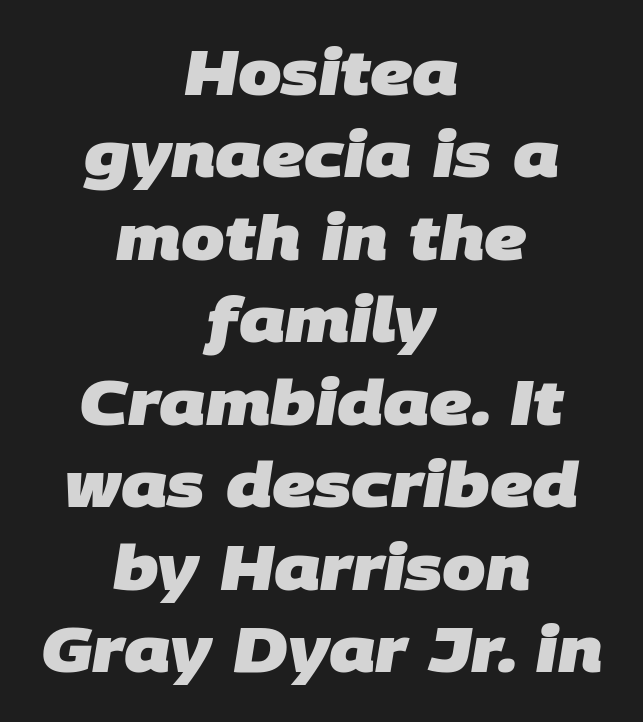
Q: Is the text bold? A: Yes.
Q: Is the typeface a serif or a sans-serif typeface? A: Sans-serif.
Q: Is the text underlined? A: No.
Q: How is the paragraph aligned? A: Centered.
Q: Is the spacing between letters normal or unusually wide? A: Normal.
Q: Is the spacing between lines tight, normal or loose? A: Normal.
Q: Width (condensed, normal, or wide)? A: Normal.
Q: Stroke contrast? A: Low.
Q: x-height? A: Large.
Q: Monospaced? A: No.
